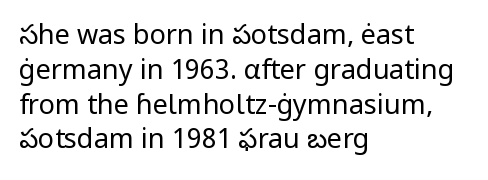
The image shows 27 px text type, upright; set left-aligned, normal line spacing (1.29x), normal letter spacing, not underlined.
